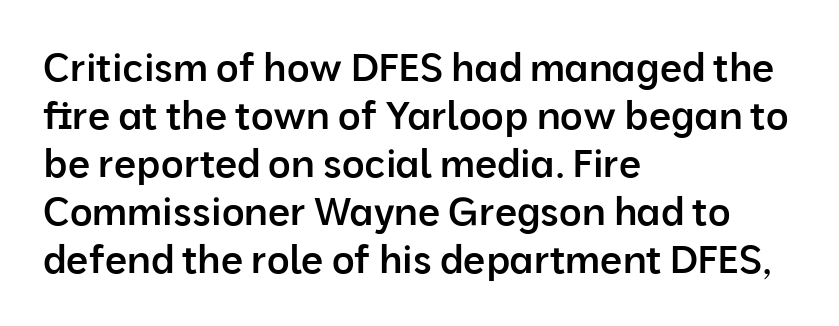
Q: Is the text bold? A: Semi-bold.
Q: Is the text italic (slanted)? A: No, it is upright.
Q: Is the typeface a serif or a sans-serif typeface? A: Sans-serif.
Q: Is the text underlined? A: No.
Q: How is the paragraph aligned? A: Left-aligned.
Q: Is the spacing between letters normal or unusually wide? A: Normal.
Q: Width (condensed, normal, or wide)? A: Normal.
Q: Stroke contrast? A: Low.
Q: x-height? A: Medium.
Q: Monospaced? A: No.
